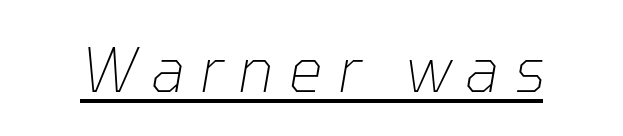
Q: Is the text bold? A: No.
Q: Is the text italic (slanted)? A: Yes, it leans right by about 10 degrees.
Q: Is the text underlined? A: Yes.
Q: Is the spacing between letters normal or unusually wide? A: Unusually wide.
Q: Width (condensed, normal, or wide)? A: Normal.
Q: Stroke contrast? A: Low.
Q: x-height? A: Medium.
Q: Monospaced? A: No.
